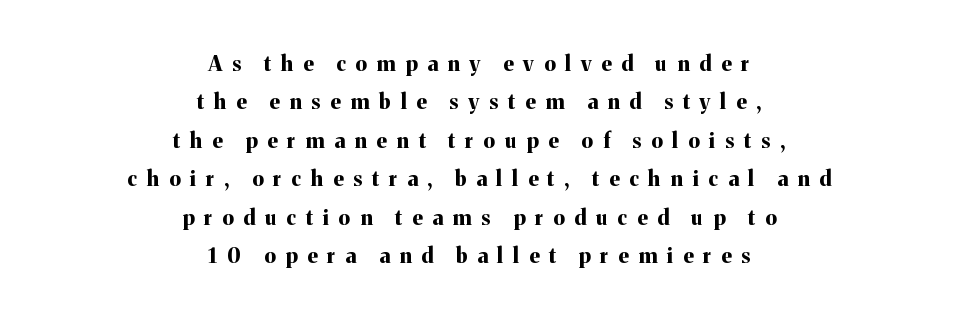
The image shows 21 px bold type, upright; set centered, line spacing 1.83x, unusually wide letter spacing (+0.47 em), not underlined.
